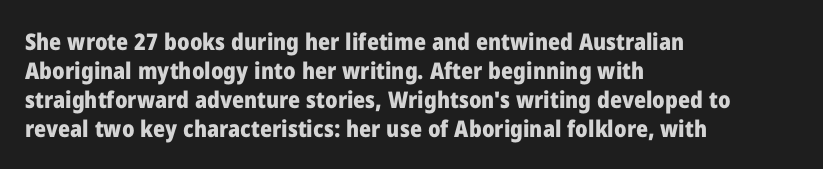
{"italic": "no", "bold": "yes", "underline": "no", "align": "left", "line_spacing": "normal", "line_spacing_ratio": 1.26, "letter_spacing": "normal", "letter_spacing_em": 0.0, "glyph_px": 23}
